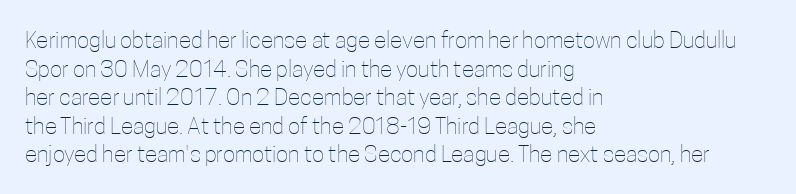
Q: Is the text bold? A: No.
Q: Is the text italic (slanted)? A: No, it is upright.
Q: Is the text underlined? A: No.
Q: How is the paragraph aligned? A: Left-aligned.
Q: Is the spacing between letters normal or unusually wide? A: Normal.
